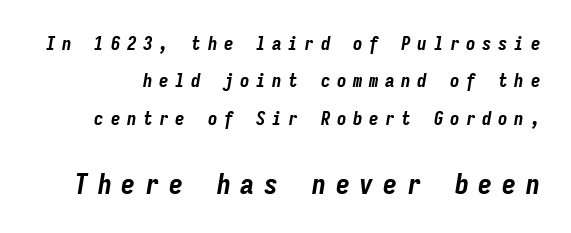
Q: Is the text bold? A: Yes.
Q: Is the text italic (slanted)? A: Yes, it leans right by about 9 degrees.
Q: Is the text underlined? A: No.
Q: Is the spacing between letters normal or unusually wide? A: Unusually wide.
Q: Is the spacing between lines tight, normal or loose? A: Loose.
Q: Which block of text is set in a larger size, the first (top) or the second (bottom)? A: The second (bottom) one.
Q: Width (condensed, normal, or wide)? A: Condensed.
Q: Stroke contrast? A: Low.
Q: x-height? A: Medium.
Q: Monospaced? A: Yes.
